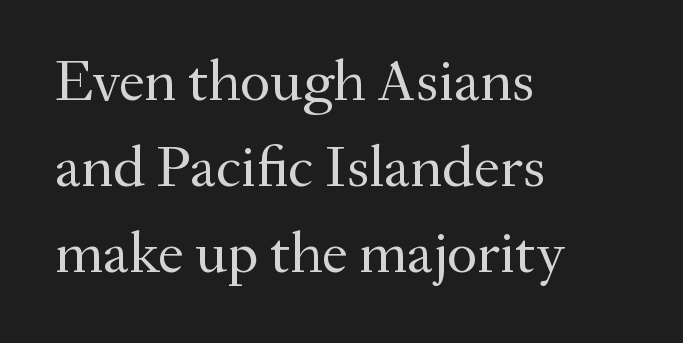
Letters have the restrained weight of plain body copy at most. How are the letters spaced? Ordinarily, with no added tracking. Each letter's strokes conclude with small projecting serifs. Honestly, the row spacing looks completely unremarkable. The letters advance in unequal steps, a hallmark of proportional type. This sample uses an upright cut, with every glyph sitting square on the baseline.
